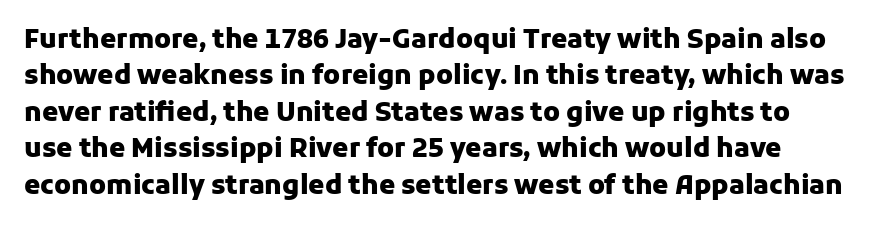
Q: Is the text bold? A: Yes.
Q: Is the text italic (slanted)? A: No, it is upright.
Q: Is the text underlined? A: No.
Q: Is the spacing between letters normal or unusually wide? A: Normal.
Q: Is the spacing between lines tight, normal or loose? A: Normal.
